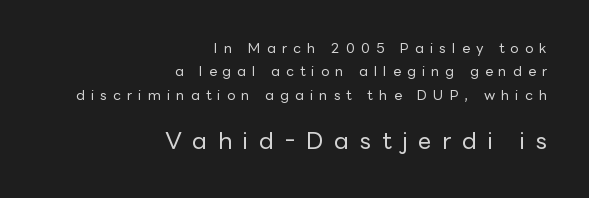
{"italic": "no", "bold": "no", "underline": "no", "align": "right", "line_spacing": "normal", "line_spacing_ratio": 1.67, "letter_spacing": "wide", "letter_spacing_em": 0.44, "larger_block": "second", "size_ratio": 1.71, "glyph_px": 24}
